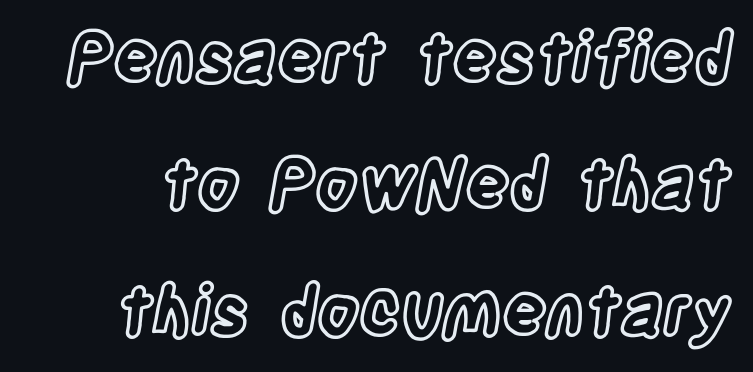
{"width": "condensed", "x_height": "large", "monospaced": "no", "underline": "no", "line_spacing_ratio": 1.86, "letter_spacing": "normal", "letter_spacing_em": 0.0, "glyph_px": 68}
